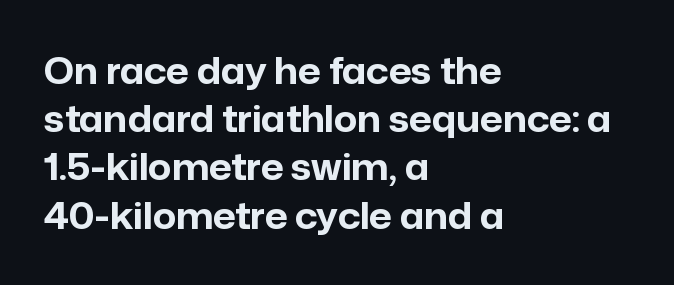
Q: Is the text bold? A: Yes.
Q: Is the text italic (slanted)? A: No, it is upright.
Q: Is the typeface a serif or a sans-serif typeface? A: Sans-serif.
Q: Is the text underlined? A: No.
Q: How is the paragraph aligned? A: Left-aligned.
Q: Is the spacing between letters normal or unusually wide? A: Normal.
Q: Is the spacing between lines tight, normal or loose? A: Normal.
Q: Width (condensed, normal, or wide)? A: Normal.
Q: Stroke contrast? A: Low.
Q: x-height? A: Medium.
Q: Monospaced? A: No.
